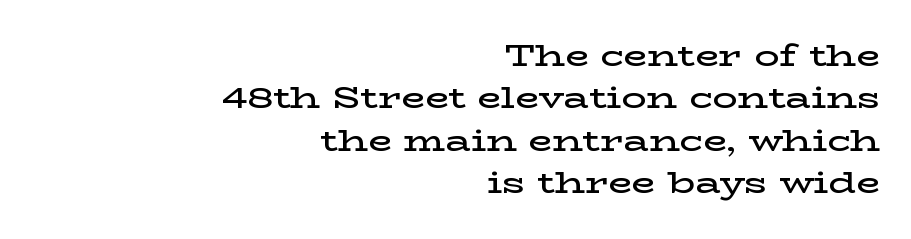
{"serif": "yes", "italic": "no", "bold": "semi", "weight": "semibold", "width": "wide", "stroke_contrast": "low", "x_height": "medium", "monospaced": "no", "underline": "no", "align": "right", "line_spacing": "normal", "line_spacing_ratio": 1.37, "letter_spacing": "normal", "letter_spacing_em": 0.0, "glyph_px": 31}
